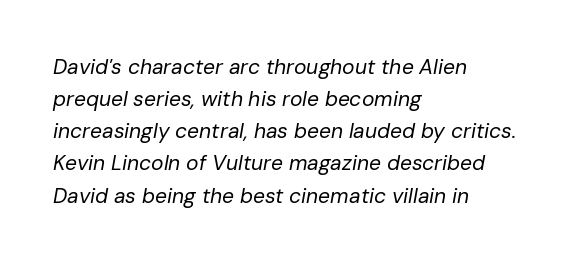
Horizontally, the lines are justified to the leading edge only. Descenders hang freely into open space. Unbolded letterforms with no extra heft. A typesetter would call this leading conventional body-copy spacing. The rendering keeps characters at their native spacing. The axis of the letterforms is tilted away from vertical.
